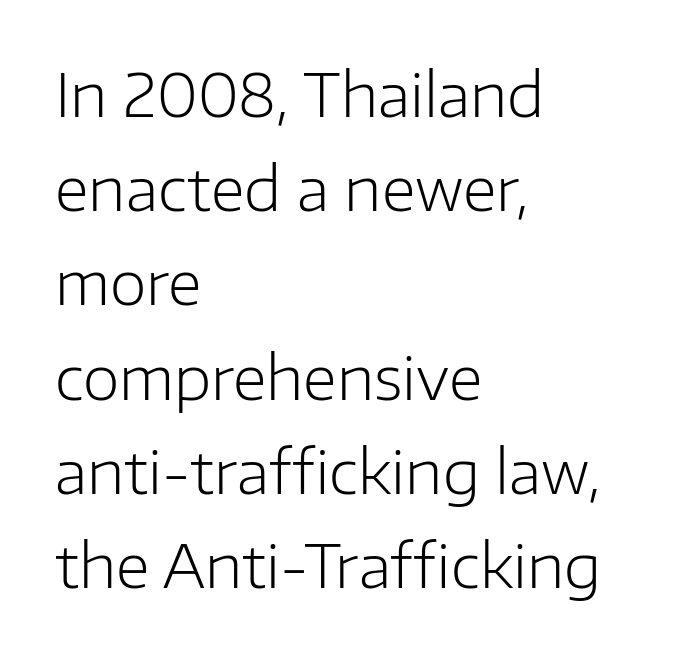
{"serif": "no", "italic": "no", "bold": "no", "weight": "light", "width": "normal", "stroke_contrast": "low", "x_height": "medium", "monospaced": "no", "underline": "no", "align": "left", "line_spacing": "normal", "line_spacing_ratio": 1.57, "letter_spacing": "normal", "letter_spacing_em": 0.0, "glyph_px": 60}
